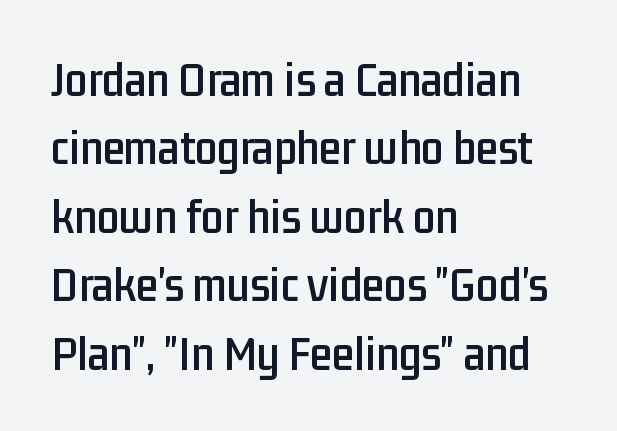
A sans-serif font was chosen for this passage. Rendered with straight, roman letterforms. Has an underline been added? It has not. Tracking value appears to be zero — textbook default spacing. Compared with typical paragraphs, the rows here are spaced about the same.
